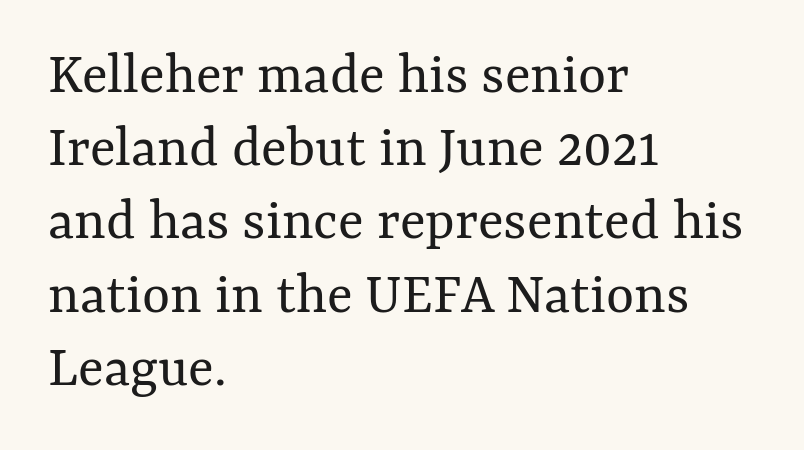
The image shows 60 px regular-weight type, upright; set left-aligned, line spacing 1.22x, normal letter spacing, not underlined; medium stroke contrast and a medium x-height.
